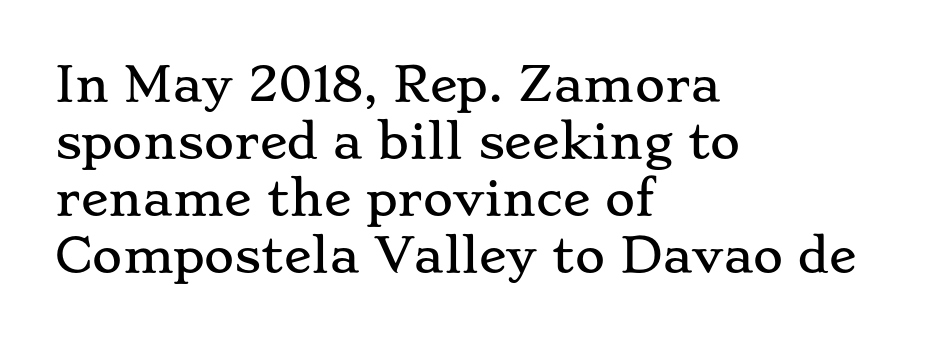
{"serif": "yes", "italic": "no", "width": "wide", "stroke_contrast": "low", "x_height": "small", "monospaced": "no", "underline": "no", "align": "left", "line_spacing_ratio": 1.24, "letter_spacing": "normal", "letter_spacing_em": 0.0, "glyph_px": 46}
